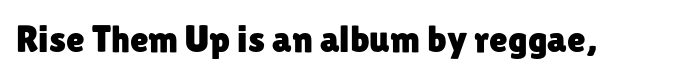
The string is rendered with underlining switched off. Is this a sans? Yes — the strokes have no serifs. Character widths vary here, with narrow letters taking less room than wide ones. Posture: vertical. These lines keep a tight, regular rhythm from letter to letter.
